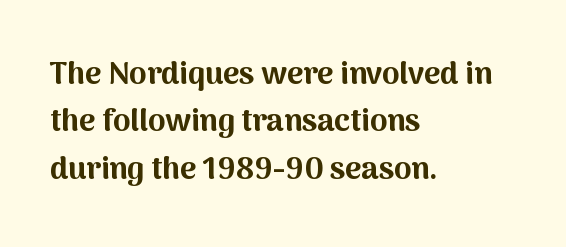
Q: Is the text bold? A: Yes.
Q: Is the text italic (slanted)? A: No, it is upright.
Q: Is the typeface a serif or a sans-serif typeface? A: Sans-serif.
Q: Is the text underlined? A: No.
Q: How is the paragraph aligned? A: Left-aligned.
Q: Is the spacing between letters normal or unusually wide? A: Normal.
Q: Is the spacing between lines tight, normal or loose? A: Normal.
Q: Width (condensed, normal, or wide)? A: Normal.
Q: Stroke contrast? A: Medium.
Q: x-height? A: Medium.
Q: Monospaced? A: No.
